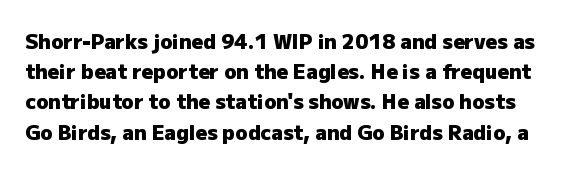
The image shows 20 px bold type, upright; set normal line spacing (1.51x), normal letter spacing, not underlined.
